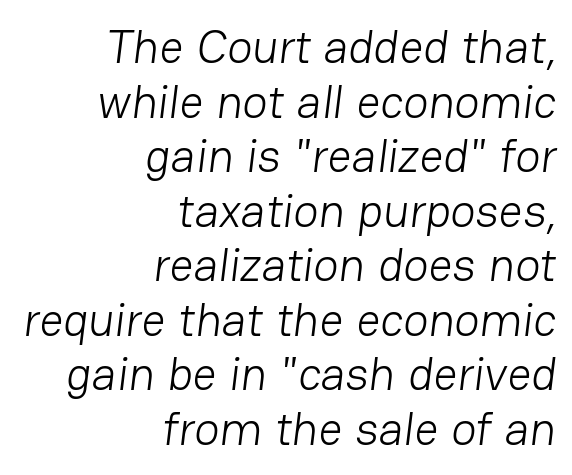
Q: Is the text bold? A: No.
Q: Is the typeface a serif or a sans-serif typeface? A: Sans-serif.
Q: Is the text underlined? A: No.
Q: How is the paragraph aligned? A: Right-aligned.
Q: Is the spacing between letters normal or unusually wide? A: Normal.
Q: Width (condensed, normal, or wide)? A: Normal.
Q: Stroke contrast? A: Low.
Q: x-height? A: Medium.
Q: Monospaced? A: No.
